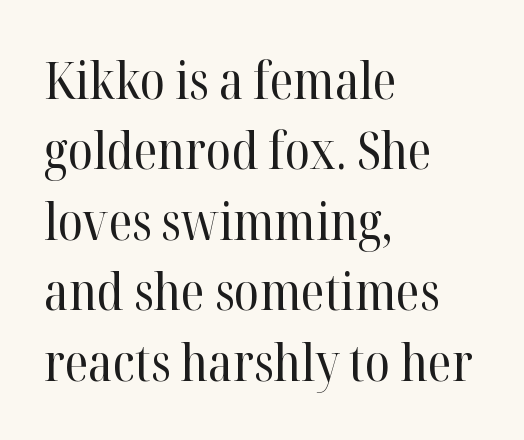
The type sits square on the baseline with zero lean. Honestly, there is no underline to notice here at all. The setting favours the left margin, as ordinary paragraphs usually do. Words appear dense and cohesive because spacing is normal. Line spacing here is normal. Stroke thickness stays within the range of a standard reading face or lighter.
